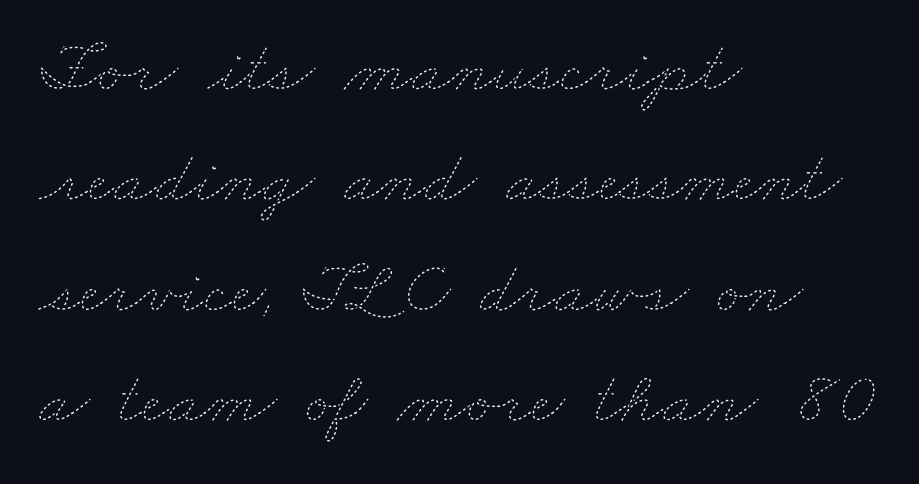
Do the characters align in a grid? No, the font is proportional. The space between consecutive lines is moderate. No chunkiness to these letters — they're not bold. Anything drawn beneath the words? Only blank space.
